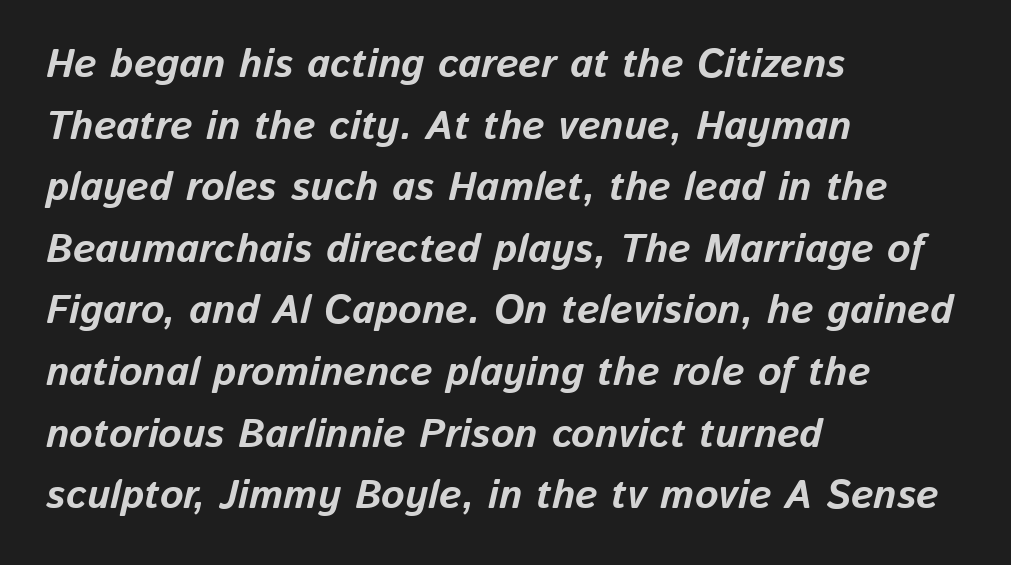
Rule under the text: the space is simply empty. A typesetter would call this zero additional tracking. The vertical gap from one line to the next is medium. The lines are quadded left. The face used here is proportionally spaced, like ordinary book or web type. How heavy is the stroke? Heavy — this is a bold.
